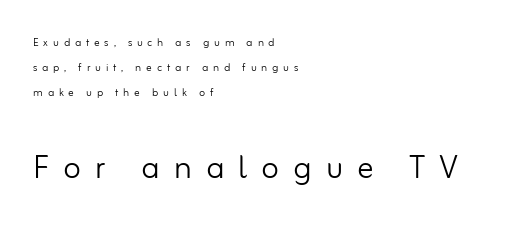
{"serif": "no", "italic": "no", "bold": "no", "weight": "light", "width": "normal", "stroke_contrast": "low", "x_height": "small", "monospaced": "no", "underline": "no", "align": "left", "line_spacing_ratio": 1.8, "letter_spacing": "wide", "letter_spacing_em": 0.34, "larger_block": "second", "size_ratio": 2.93, "glyph_px": 41}
